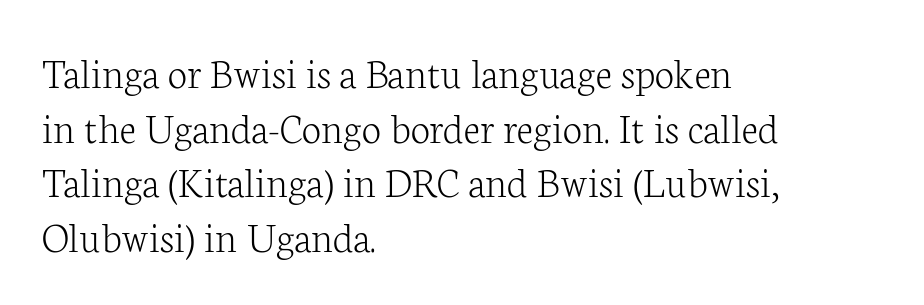
Q: Is the text bold? A: No.
Q: Is the text italic (slanted)? A: No, it is upright.
Q: Is the typeface a serif or a sans-serif typeface? A: Serif.
Q: Is the text underlined? A: No.
Q: How is the paragraph aligned? A: Left-aligned.
Q: Is the spacing between letters normal or unusually wide? A: Normal.
Q: Width (condensed, normal, or wide)? A: Normal.
Q: Stroke contrast? A: Low.
Q: x-height? A: Medium.
Q: Monospaced? A: No.
